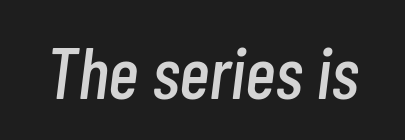
The axis of the letterforms is tilted away from vertical. The space beneath each line is pristine and unruled. Each word holds together tightly as a unit, with standard inter-letter gaps. Is this a fixed-width face? No — the glyphs have proportional, varying widths.
